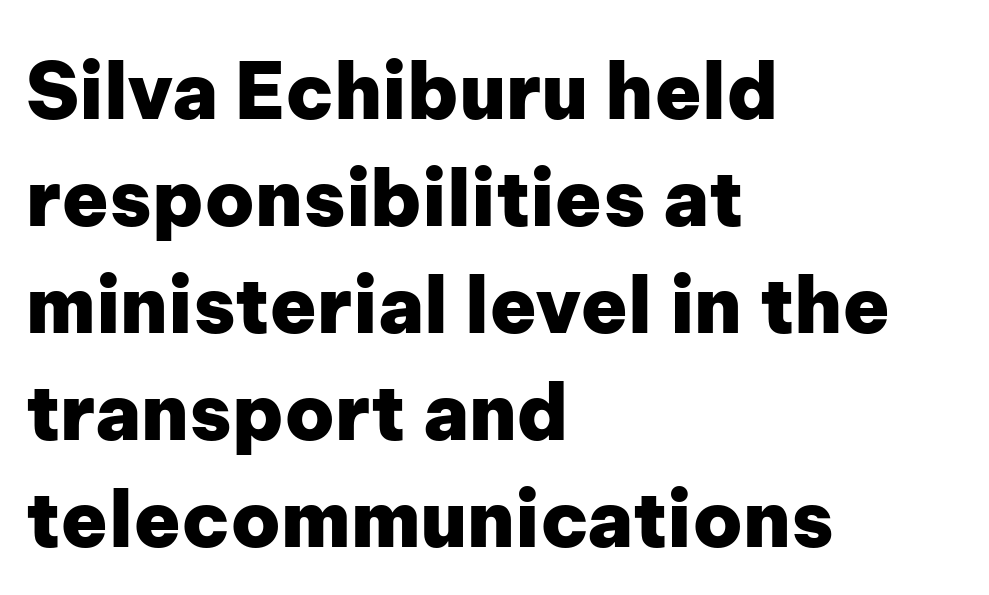
{"serif": "no", "italic": "no", "bold": "yes", "weight": "heavy", "width": "normal", "stroke_contrast": "low", "x_height": "medium", "monospaced": "no", "underline": "no", "align": "left", "line_spacing": "normal", "line_spacing_ratio": 1.39, "letter_spacing": "normal", "letter_spacing_em": 0.0, "glyph_px": 77}
